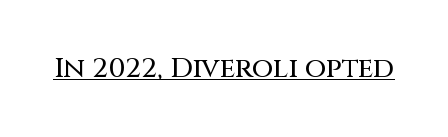
{"serif": "no", "italic": "no", "width": "normal", "stroke_contrast": "medium", "x_height": "large", "monospaced": "no", "underline": "yes", "letter_spacing": "normal", "letter_spacing_em": 0.0, "glyph_px": 28}
